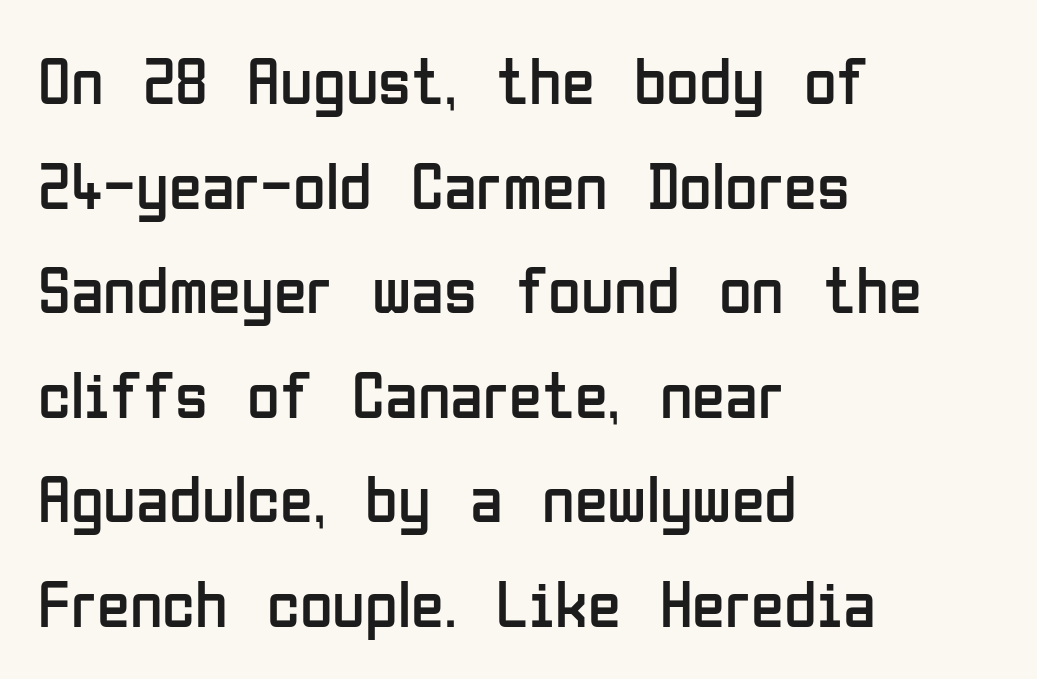
Q: Is the text bold? A: No.
Q: Is the text italic (slanted)? A: No, it is upright.
Q: Is the typeface a serif or a sans-serif typeface? A: Sans-serif.
Q: Is the text underlined? A: No.
Q: How is the paragraph aligned? A: Left-aligned.
Q: Is the spacing between letters normal or unusually wide? A: Normal.
Q: Is the spacing between lines tight, normal or loose? A: Normal.
Q: Width (condensed, normal, or wide)? A: Condensed.
Q: Stroke contrast? A: Low.
Q: x-height? A: Medium.
Q: Monospaced? A: No.
